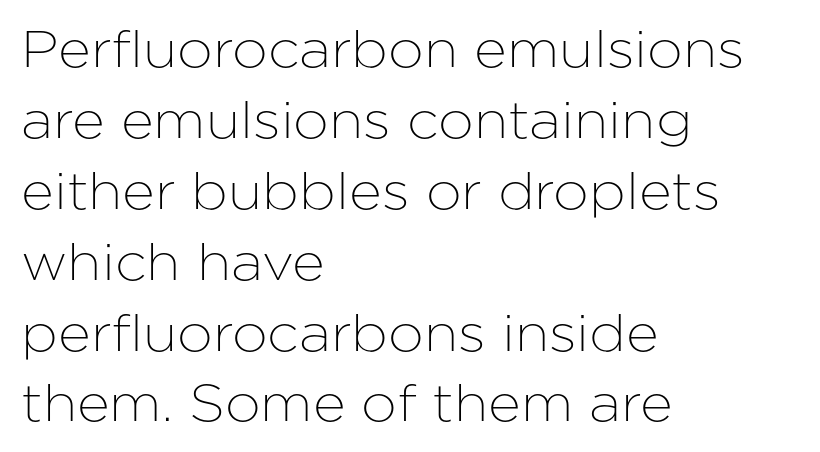
The image shows 51 px sans-serif type, upright; set left-aligned, normal line spacing (1.39x), normal letter spacing, not underlined; low stroke contrast and a medium x-height.
